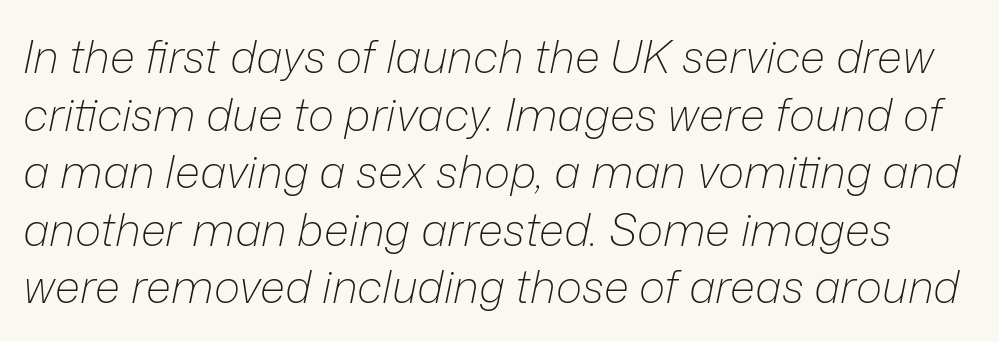
Q: Is the text bold? A: No.
Q: Is the text italic (slanted)? A: Yes, it leans right by about 12 degrees.
Q: Is the text underlined? A: No.
Q: Is the spacing between letters normal or unusually wide? A: Normal.
Q: Is the spacing between lines tight, normal or loose? A: Normal.
Q: Width (condensed, normal, or wide)? A: Normal.
Q: Stroke contrast? A: Low.
Q: x-height? A: Medium.
Q: Monospaced? A: No.
